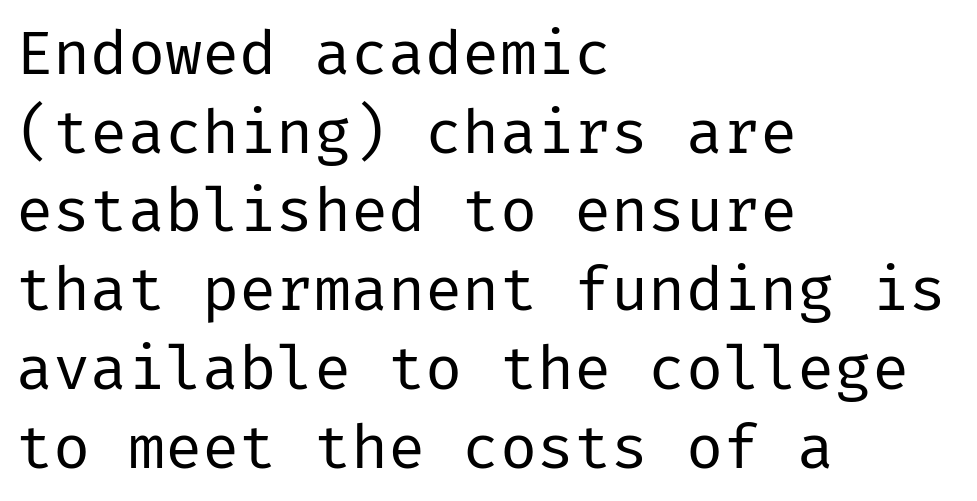
{"serif": "no", "italic": "no", "bold": "no", "weight": "regular", "width": "normal", "stroke_contrast": "low", "x_height": "medium", "underline": "no", "align": "left", "line_spacing": "normal", "line_spacing_ratio": 1.27, "letter_spacing": "normal", "letter_spacing_em": 0.0, "glyph_px": 62}
